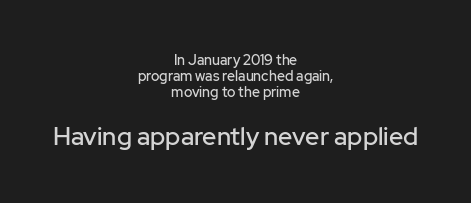
{"italic": "no", "underline": "no", "align": "center", "line_spacing_ratio": 1.16, "letter_spacing": "normal", "letter_spacing_em": 0.0, "larger_block": "second", "size_ratio": 1.79, "glyph_px": 25}
